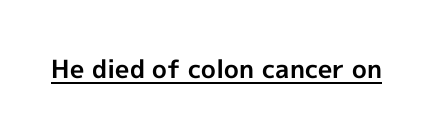
The face used here appears with an underline applied. Nope, not italic — everything's standing straight. This is heavy type, rendered in bold. Nobody touched the tracking dial on this one.
